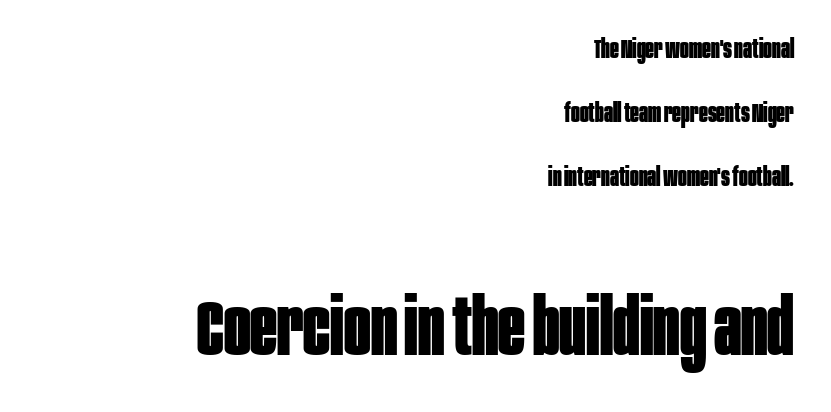
Q: Is the text bold? A: Yes.
Q: Is the text italic (slanted)? A: No, it is upright.
Q: Is the typeface a serif or a sans-serif typeface? A: Sans-serif.
Q: Is the text underlined? A: No.
Q: How is the paragraph aligned? A: Right-aligned.
Q: Is the spacing between letters normal or unusually wide? A: Normal.
Q: Is the spacing between lines tight, normal or loose? A: Loose.
Q: Which block of text is set in a larger size, the first (top) or the second (bottom)? A: The second (bottom) one.
Q: Width (condensed, normal, or wide)? A: Condensed.
Q: Stroke contrast? A: Low.
Q: x-height? A: Large.
Q: Monospaced? A: No.
